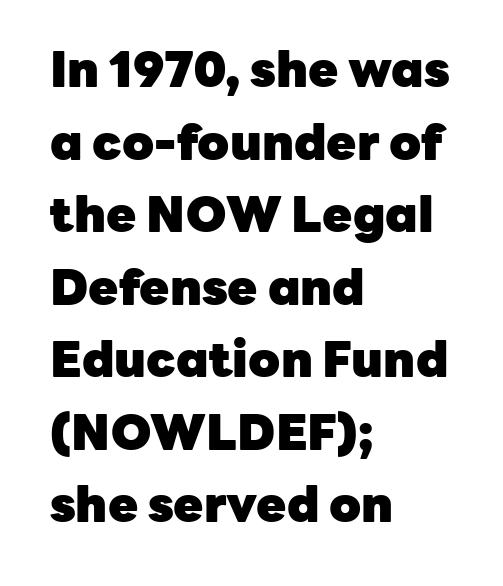
The image shows 49 px heavy sans-serif type, upright; set left-aligned, normal line spacing (1.48x), normal letter spacing, not underlined; low stroke contrast and a medium x-height.
